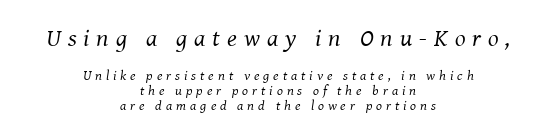
The image shows 25 px text type, italic (leaning right); set centered, tight line spacing (1.05x), unusually wide letter spacing (+0.28 em), not underlined; the first (top) block is 1.79x larger.
